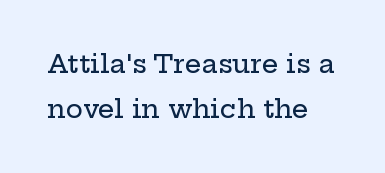
Q: Is the text italic (slanted)? A: No, it is upright.
Q: Is the text underlined? A: No.
Q: How is the paragraph aligned? A: Left-aligned.
Q: Is the spacing between letters normal or unusually wide? A: Normal.
